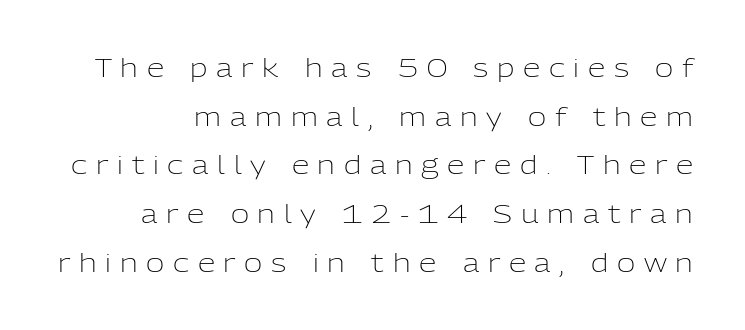
{"italic": "no", "bold": "no", "underline": "no", "line_spacing": "loose", "line_spacing_ratio": 1.95, "letter_spacing": "wide", "letter_spacing_em": 0.35, "glyph_px": 25}
